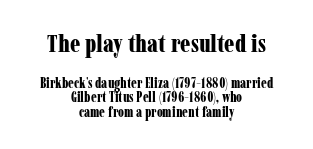
Q: Is the text bold? A: Yes.
Q: Is the text italic (slanted)? A: No, it is upright.
Q: Is the text underlined? A: No.
Q: How is the paragraph aligned? A: Centered.
Q: Is the spacing between letters normal or unusually wide? A: Normal.
Q: Is the spacing between lines tight, normal or loose? A: Tight.
Q: Which block of text is set in a larger size, the first (top) or the second (bottom)? A: The first (top) one.
